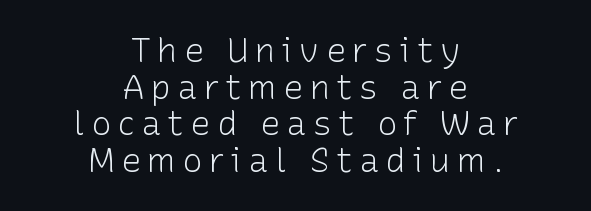
{"serif": "no", "italic": "no", "bold": "no", "weight": "light", "width": "normal", "stroke_contrast": "low", "x_height": "medium", "monospaced": "no", "underline": "no", "align": "center", "line_spacing": "tight", "line_spacing_ratio": 1.08, "glyph_px": 34}
